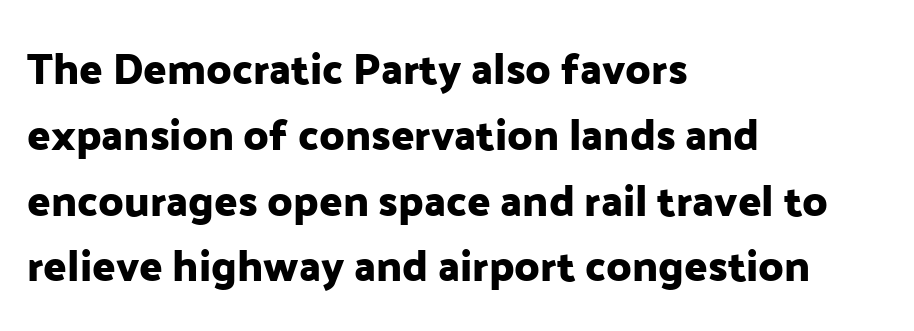
The image shows 43 px sans-serif type, upright; set left-aligned, normal line spacing (1.53x), normal letter spacing, not underlined; low stroke contrast and a medium x-height.
